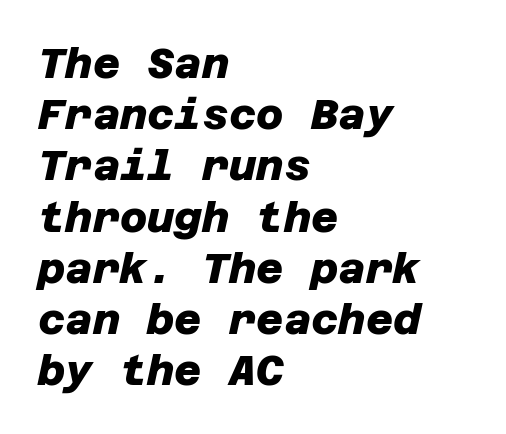
{"serif": "no", "bold": "yes", "weight": "heavy", "width": "normal", "stroke_contrast": "low", "x_height": "large", "underline": "no", "align": "left", "line_spacing_ratio": 1.22, "letter_spacing": "normal", "letter_spacing_em": 0.0, "glyph_px": 42}
